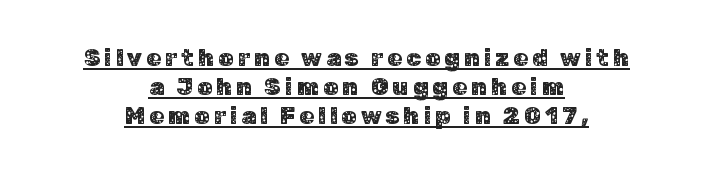
Teacher's note: observe the equal gaps on both sides — that is centered alignment. Glance below the letters and you will spot a drawn line. If you drew a line through each stem, it would be perfectly vertical.
